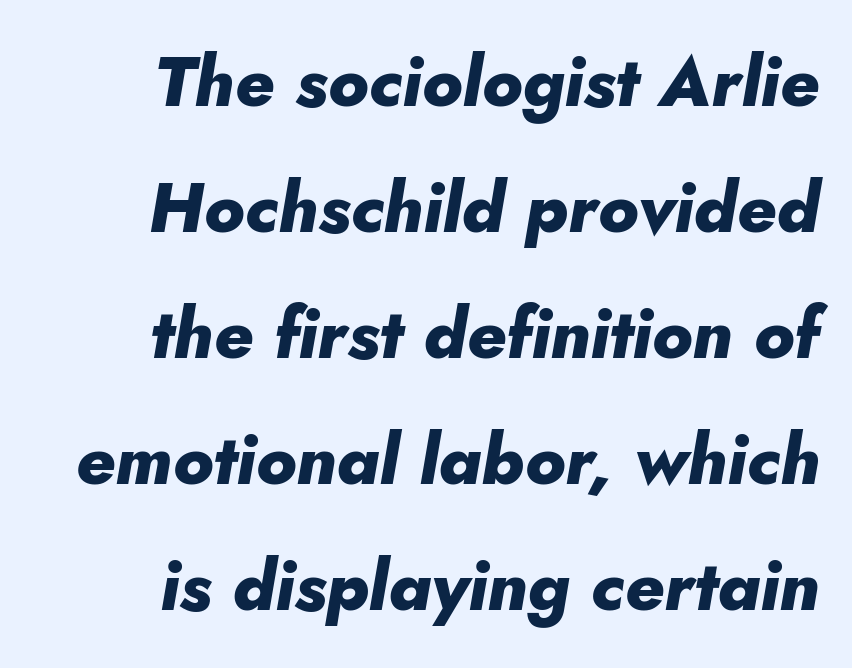
{"italic": "yes", "lean": "right", "slant_degrees": 10, "bold": "yes", "weight": "heavy", "width": "normal", "stroke_contrast": "low", "x_height": "small", "monospaced": "no", "underline": "no", "align": "right", "line_spacing_ratio": 1.8, "letter_spacing": "normal", "letter_spacing_em": 0.0, "glyph_px": 70}
